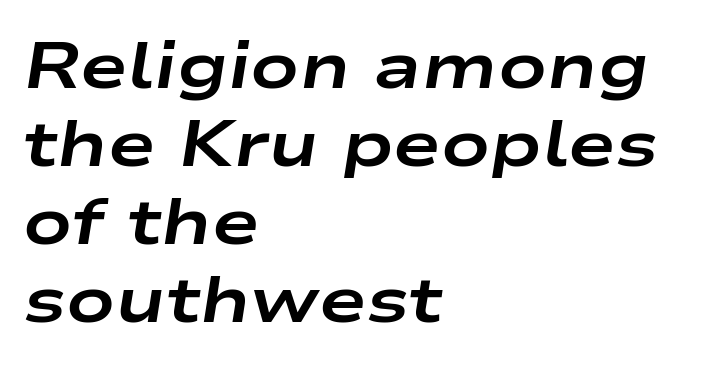
The image shows 64 px bold, wide type, italic (leaning right); set left-aligned, line spacing 1.22x, normal letter spacing, not underlined; low stroke contrast and a medium x-height.
